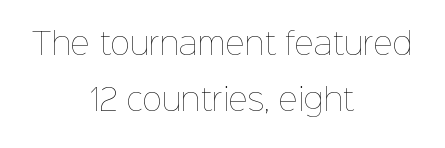
Q: Is the text bold? A: No.
Q: Is the text italic (slanted)? A: No, it is upright.
Q: Is the text underlined? A: No.
Q: How is the paragraph aligned? A: Centered.
Q: Is the spacing between letters normal or unusually wide? A: Normal.
Q: Width (condensed, normal, or wide)? A: Normal.
Q: Stroke contrast? A: Low.
Q: x-height? A: Medium.
Q: Monospaced? A: No.
